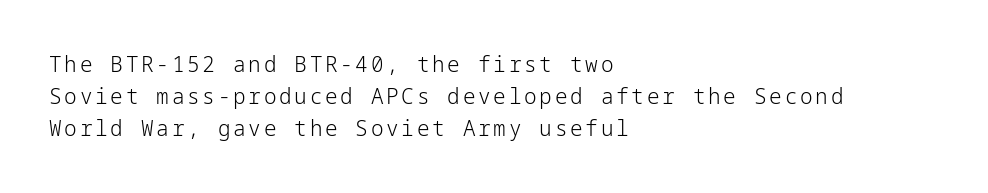
Horizontal alignment here is leftward, the default for most running prose. Ink coverage per letter is moderate at most. The string is rendered with underlining switched off. The rows are spaced the way most documents space them. It's the straight-up-and-down kind of type.
